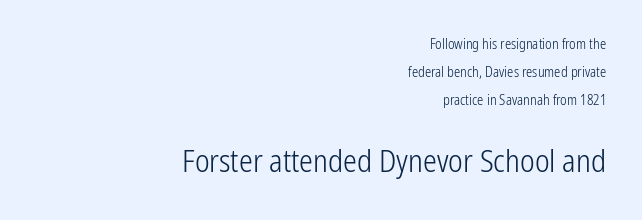
{"serif": "no", "italic": "no", "bold": "no", "weight": "light", "width": "condensed", "stroke_contrast": "low", "x_height": "medium", "monospaced": "no", "underline": "no", "align": "right", "line_spacing": "loose", "line_spacing_ratio": 2.0, "letter_spacing": "normal", "letter_spacing_em": 0.0, "larger_block": "second", "size_ratio": 2.21, "glyph_px": 31}
